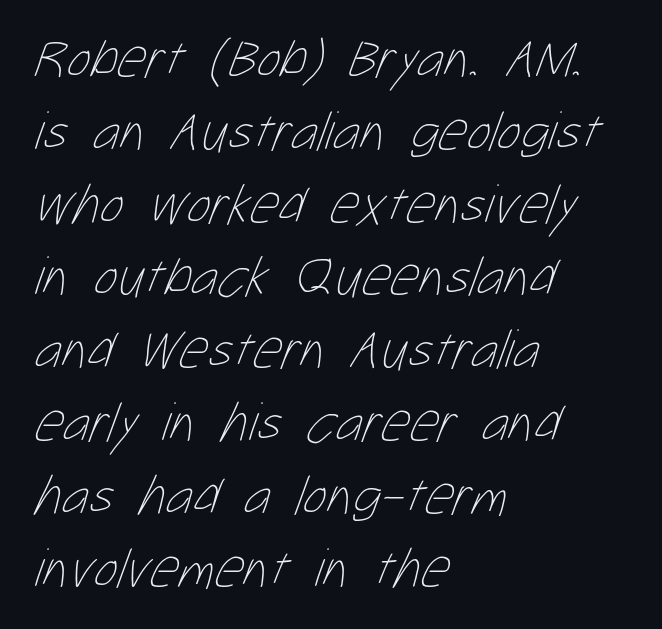
Each line starts at the same left margin while the right side varies. The words here are not underlined. Characters follow at the spacing the type designer built in. These lines sit exactly where default settings would place them.
